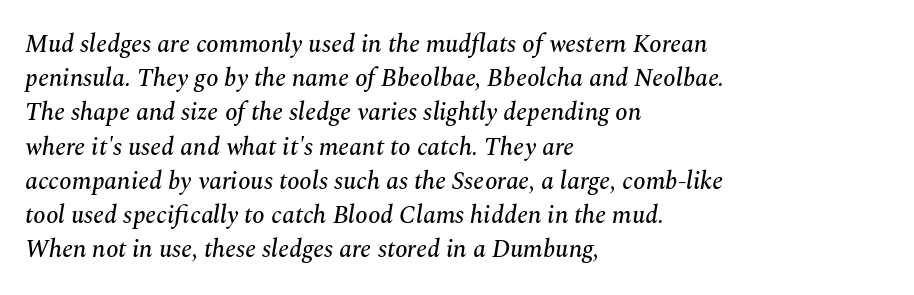
The image shows 25 px text type, italic (leaning right); set left-aligned, normal line spacing (1.37x), normal letter spacing, not underlined.
